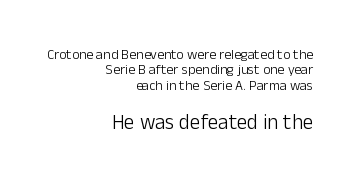
{"italic": "no", "bold": "no", "underline": "no", "align": "right", "line_spacing": "tight", "line_spacing_ratio": 1.1, "letter_spacing": "normal", "letter_spacing_em": 0.0, "larger_block": "second", "size_ratio": 1.5, "glyph_px": 21}
